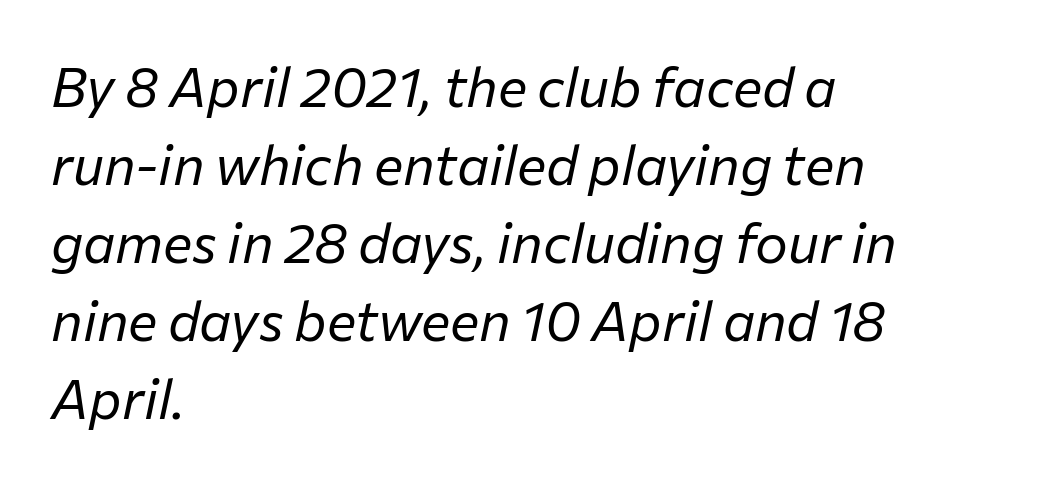
The image shows 55 px regular-weight type, italic (leaning right); set left-aligned, normal line spacing (1.42x), normal letter spacing, not underlined; low stroke contrast and a medium x-height.
